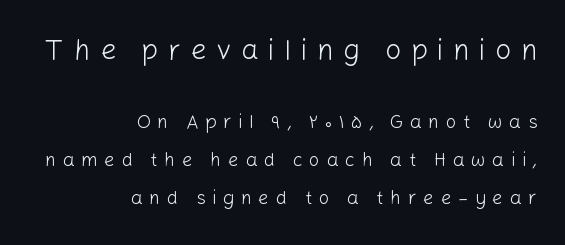
Q: Is the text bold? A: No.
Q: Is the text italic (slanted)? A: No, it is upright.
Q: Is the typeface a serif or a sans-serif typeface? A: Sans-serif.
Q: Is the text underlined? A: No.
Q: How is the paragraph aligned? A: Right-aligned.
Q: Is the spacing between letters normal or unusually wide? A: Unusually wide.
Q: Is the spacing between lines tight, normal or loose? A: Loose.
Q: Which block of text is set in a larger size, the first (top) or the second (bottom)? A: The first (top) one.
Q: Width (condensed, normal, or wide)? A: Normal.
Q: Stroke contrast? A: Low.
Q: x-height? A: Medium.
Q: Monospaced? A: No.
